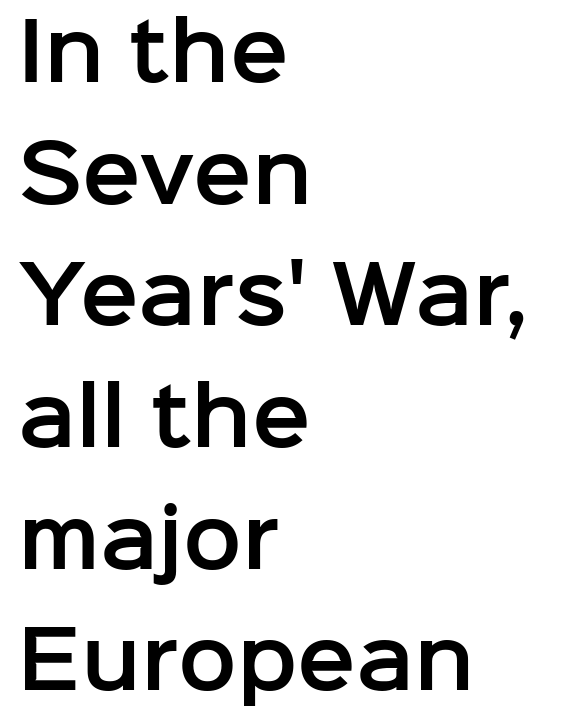
Q: Is the text italic (slanted)? A: No, it is upright.
Q: Is the typeface a serif or a sans-serif typeface? A: Sans-serif.
Q: Is the text underlined? A: No.
Q: How is the paragraph aligned? A: Left-aligned.
Q: Is the spacing between letters normal or unusually wide? A: Normal.
Q: Is the spacing between lines tight, normal or loose? A: Normal.
Q: Width (condensed, normal, or wide)? A: Normal.
Q: Stroke contrast? A: Low.
Q: x-height? A: Medium.
Q: Monospaced? A: No.
